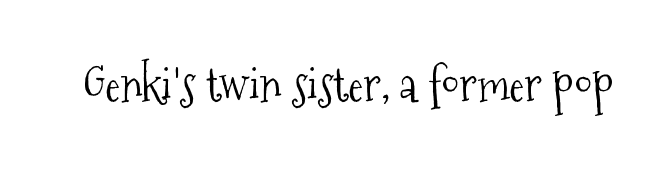
Spacing verdict: proportional, widths tailored to each character. How are the letters spaced? Ordinarily, with no added tracking. Ordinary non-slanted type is in use. Unmarked baselines from the first word to the last. The designer went with a serif here, giving each stem small feet.
